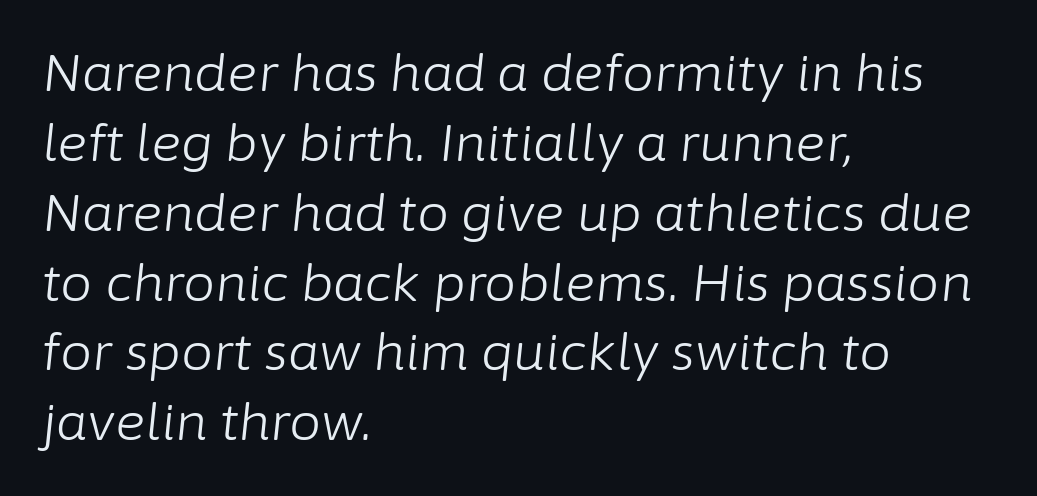
The characters are drawn with everyday or finer stroke widths. The gap between lines stays unmarked. Whoever set this chose a conventional vertical rhythm. The font's italic variant was chosen for this text.
